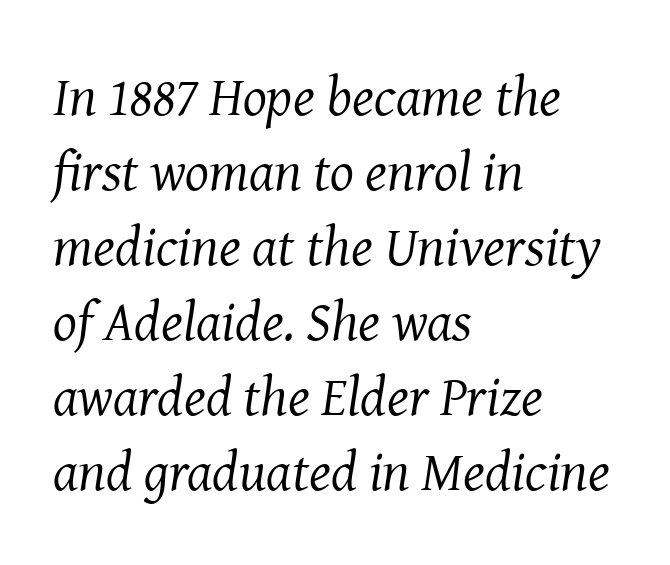
Q: Is the text bold? A: No.
Q: Is the text italic (slanted)? A: Yes, it leans right by about 8 degrees.
Q: Is the typeface a serif or a sans-serif typeface? A: Serif.
Q: Is the text underlined? A: No.
Q: How is the paragraph aligned? A: Left-aligned.
Q: Is the spacing between letters normal or unusually wide? A: Normal.
Q: Is the spacing between lines tight, normal or loose? A: Normal.
Q: Width (condensed, normal, or wide)? A: Normal.
Q: Stroke contrast? A: Medium.
Q: x-height? A: Medium.
Q: Monospaced? A: No.
